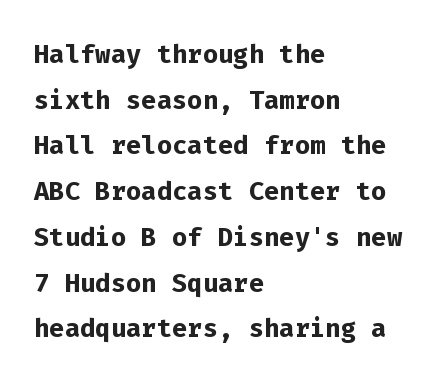
{"serif": "no", "italic": "no", "bold": "yes", "weight": "semibold", "width": "normal", "stroke_contrast": "low", "x_height": "medium", "monospaced": "yes", "underline": "no", "align": "left", "line_spacing": "normal", "line_spacing_ratio": 1.27, "letter_spacing": "normal", "letter_spacing_em": 0.0, "glyph_px": 36}
